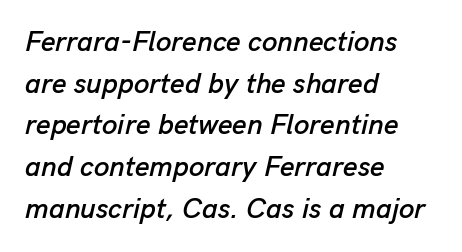
The image shows 28 px text type, italic (leaning right); set left-aligned, normal line spacing (1.49x), normal letter spacing, not underlined; low stroke contrast and a medium x-height.
